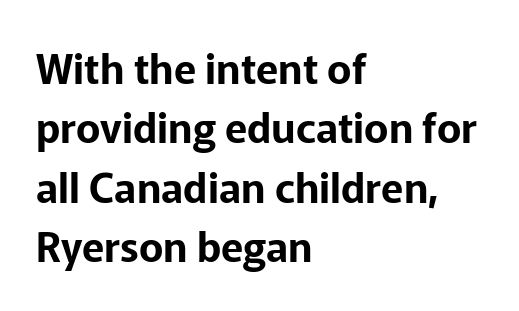
Reading down the block, your eye returns to a fixed left position each line. Proportional: the letters do not fall into vertical columns. The passage shown is typeset with a sans-serif family. Whoever set this chose a conventional vertical rhythm. Rule under the text: the space is simply empty.
